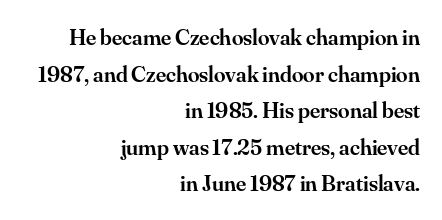
The vertical gap from one line to the next is medium. It's the straight-up-and-down kind of type. The words here are not underlined. What stands out about the letter spacing? Nothing — it is the standard amount. Notice the strokes are somewhat thickened but not fully heavy: this is a semibold.
